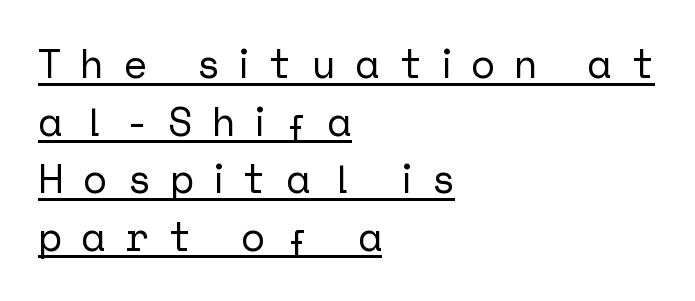
The image shows 40 px sans-serif type, upright; set left-aligned, normal line spacing (1.44x), unusually wide letter spacing (+0.49 em), underlined; low stroke contrast and a medium x-height.
